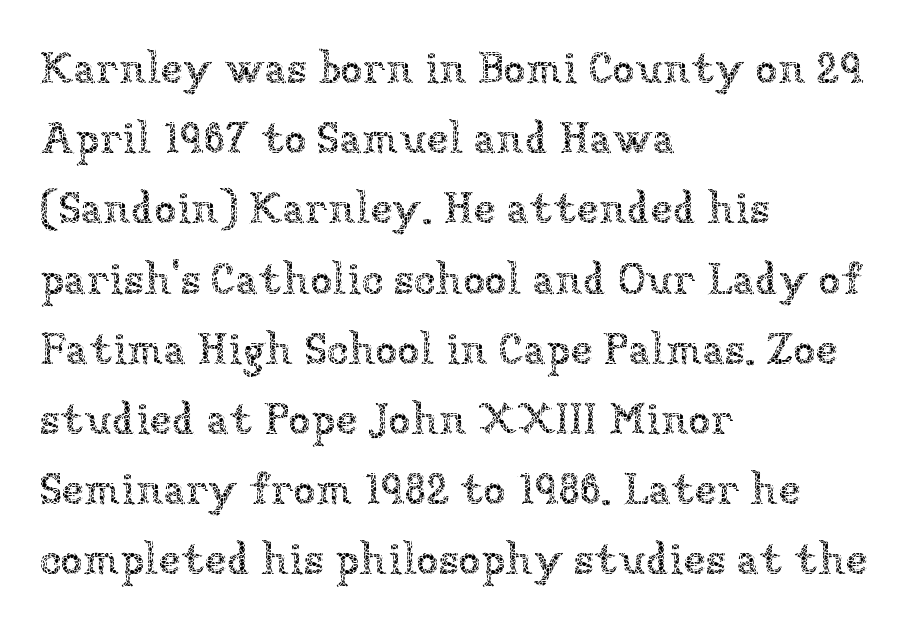
The typography opts for an upright posture over an oblique one. The rendering anchors every line to the left-hand side. Just letters on the line, the space beneath them empty. Short note: letters normally spaced. Unbolded letterforms with no extra heft. Honestly, the row spacing looks completely unremarkable.
